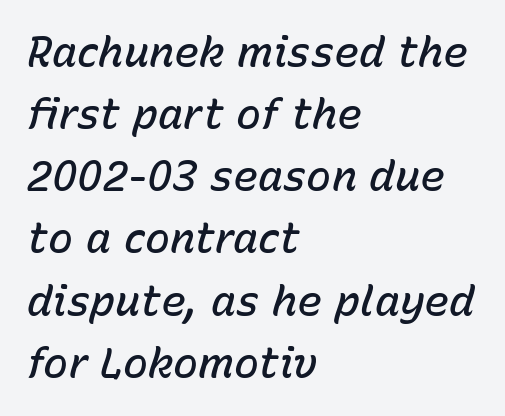
Honestly, the letter spacing is just normal — you wouldn't notice it. In terms of weight, the rendering is demibold, just under bold. Note the varied advance widths — an 'i' is clearly narrower than an 'm'. It's the slanting kind of type.
